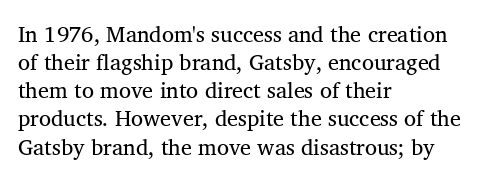
Q: Is the text bold? A: No.
Q: Is the text italic (slanted)? A: No, it is upright.
Q: Is the text underlined? A: No.
Q: How is the paragraph aligned? A: Left-aligned.
Q: Is the spacing between letters normal or unusually wide? A: Normal.
Q: Is the spacing between lines tight, normal or loose? A: Normal.
